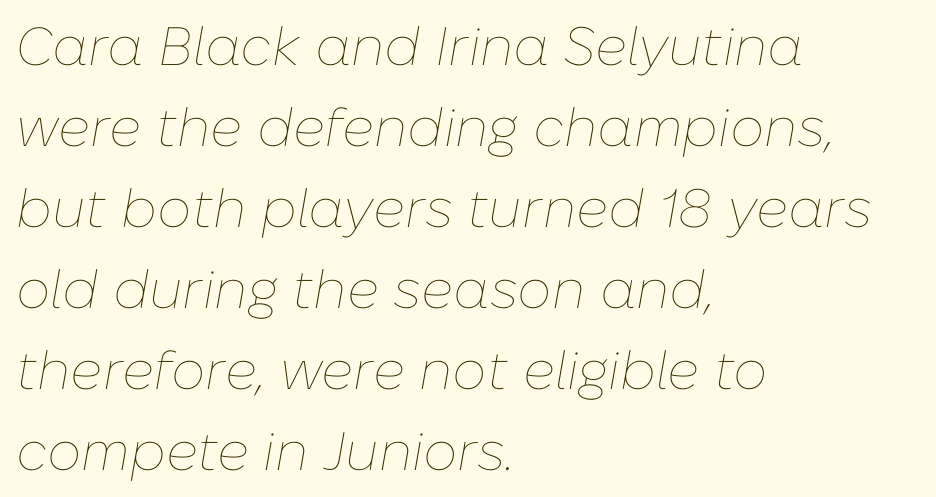
Baseline-to-baseline distance is the conventional proportion of letter height. Check under the words: just untouched page. The type is set solid horizontally, with unmodified tracking. This sample is left-justified, so line endings fall wherever the words run out. In terms of posture, this sample is oblique.
